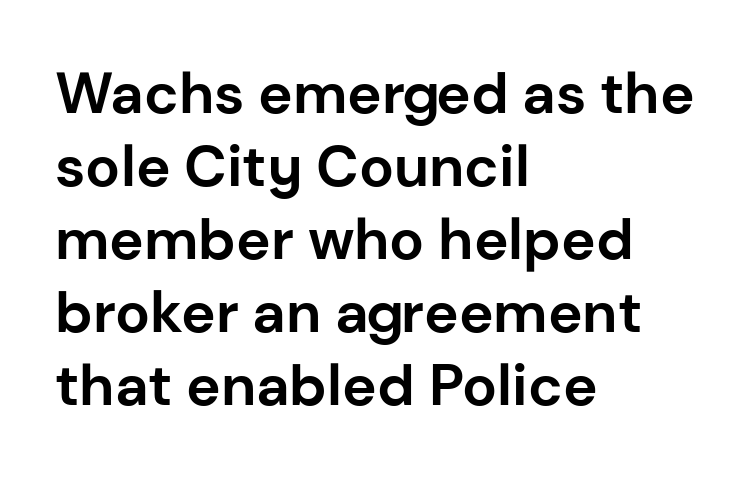
{"serif": "no", "italic": "no", "bold": "yes", "weight": "bold", "width": "normal", "stroke_contrast": "low", "x_height": "medium", "monospaced": "no", "underline": "no", "align": "left", "line_spacing": "normal", "line_spacing_ratio": 1.26, "letter_spacing": "normal", "letter_spacing_em": 0.0, "glyph_px": 58}
